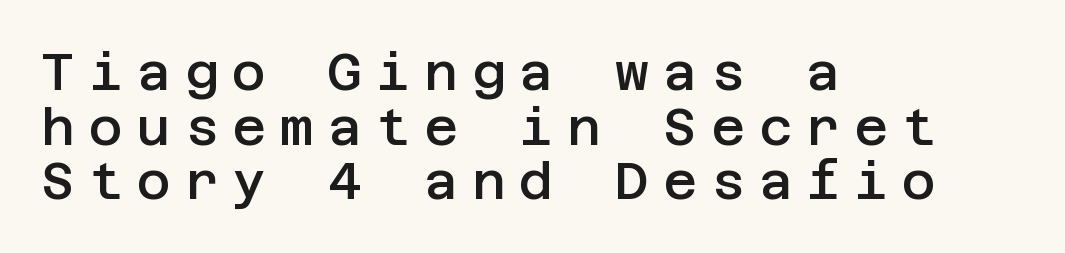
The image shows 52 px semibold sans-serif type, upright; set left-aligned, tight line spacing (1.05x), unusually wide letter spacing (+0.27 em), not underlined; low stroke contrast and a large x-height.
